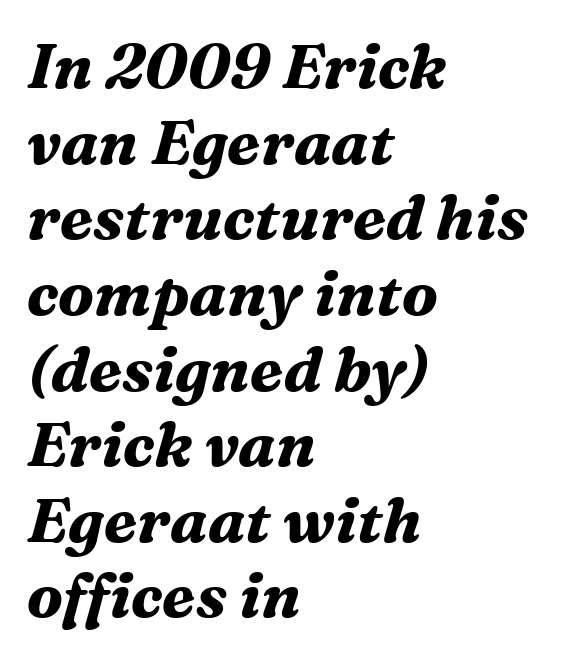
Varying glyph widths throughout — classic text-font behaviour. The whole block is typeset with a tilt. The glyphs are unaccompanied by any horizontal stroke below them. The typesetter chose a ragged-right arrangement here.
